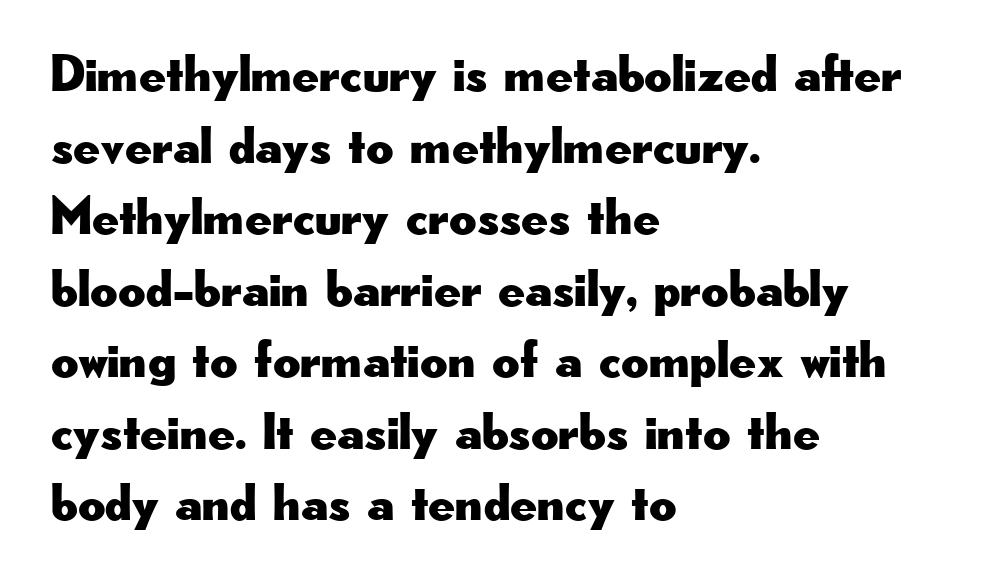
Q: Is the text italic (slanted)? A: No, it is upright.
Q: Is the typeface a serif or a sans-serif typeface? A: Sans-serif.
Q: Is the text underlined? A: No.
Q: How is the paragraph aligned? A: Left-aligned.
Q: Is the spacing between letters normal or unusually wide? A: Normal.
Q: Is the spacing between lines tight, normal or loose? A: Normal.
Q: Width (condensed, normal, or wide)? A: Wide.
Q: Stroke contrast? A: Low.
Q: x-height? A: Small.
Q: Monospaced? A: No.
